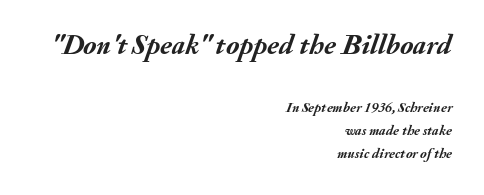
Only glyphs here, with clear space below each row. Here the designer chose a conventional face with non-uniform glyph widths. Honestly, the letter spacing is just normal — you wouldn't notice it. The rendering uses a moderate line-height, typical for paragraphs. Leftover space on each line is placed entirely before the opening word.
